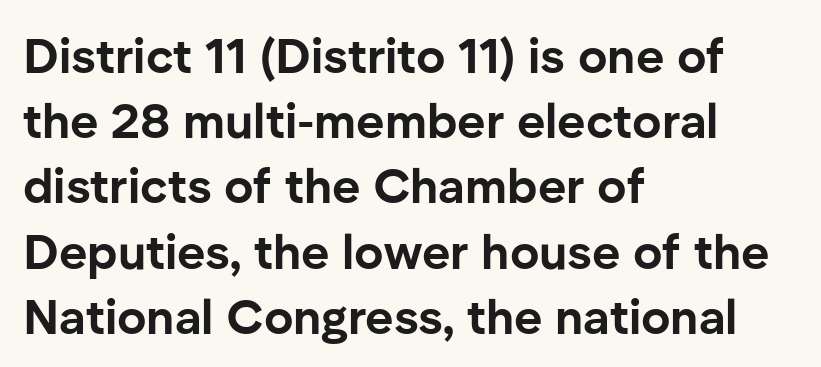
The block of text has a typical density, with ordinary space between rows. The glyphs are unaccompanied by any horizontal stroke below them. If you drew a ruler down the left edge, every line would touch it. Does the weight exceed regular? Yes, all the way to bold. Proportional: the letters do not fall into vertical columns.
